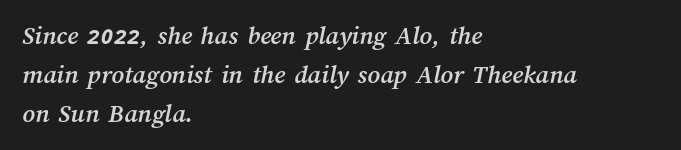
The image shows 27 px text type; set left-aligned, normal line spacing (1.44x), normal letter spacing, not underlined.
